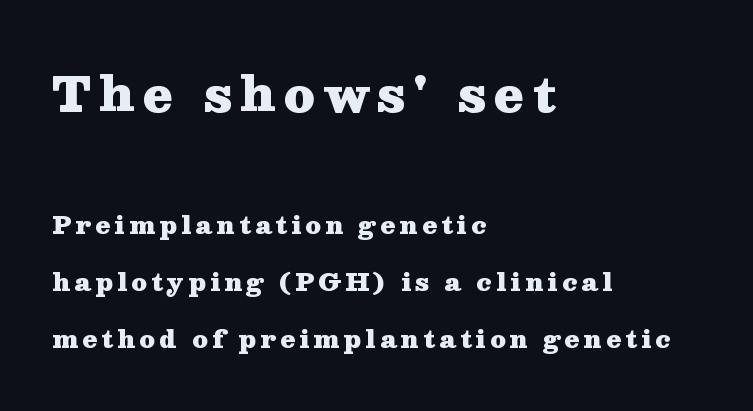
The image shows 48 px heavy, wide serif type, upright; set left-aligned, loose line spacing (2.37x), not underlined; the first (top) block is 2.0x larger; medium stroke contrast and a medium x-height.
